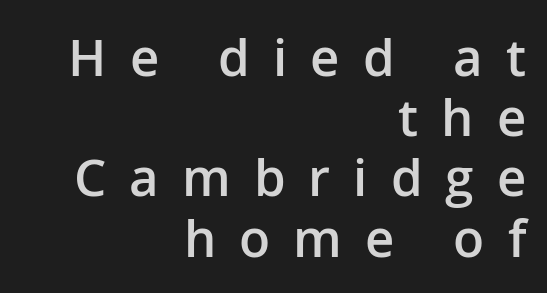
Q: Is the text bold? A: Semi-bold.
Q: Is the text italic (slanted)? A: No, it is upright.
Q: Is the typeface a serif or a sans-serif typeface? A: Sans-serif.
Q: Is the text underlined? A: No.
Q: How is the paragraph aligned? A: Right-aligned.
Q: Is the spacing between letters normal or unusually wide? A: Unusually wide.
Q: Width (condensed, normal, or wide)? A: Normal.
Q: Stroke contrast? A: Low.
Q: x-height? A: Medium.
Q: Monospaced? A: No.
